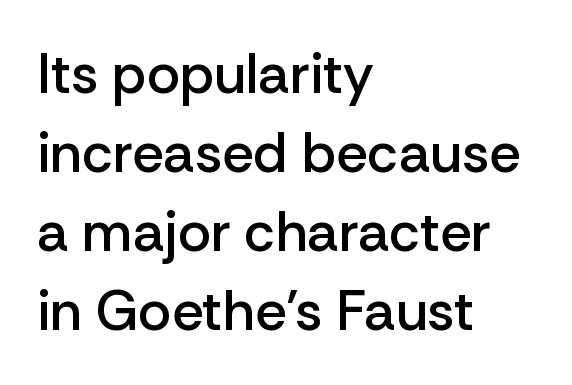
The image shows 56 px semibold sans-serif type, upright; set left-aligned, normal line spacing (1.41x), normal letter spacing, not underlined; low stroke contrast and a medium x-height.
